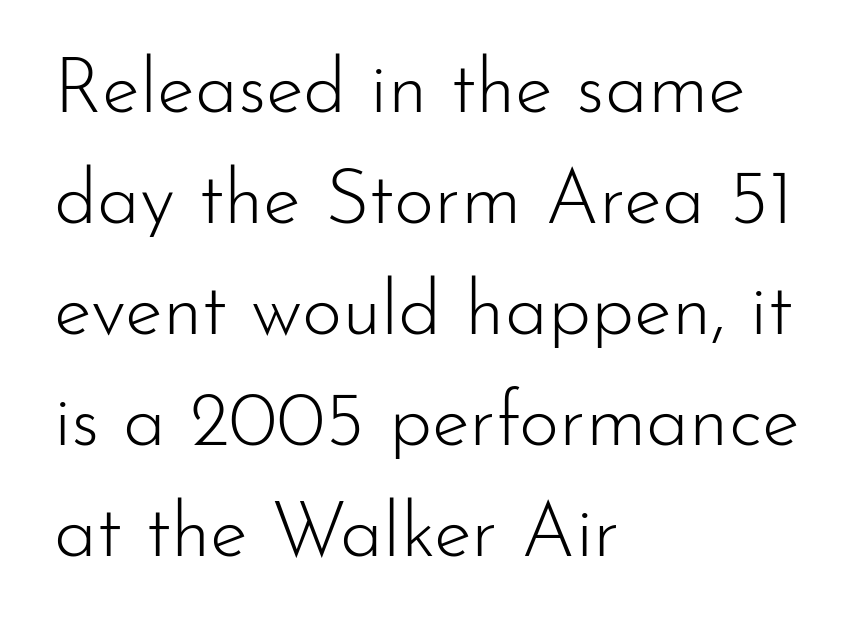
{"serif": "no", "italic": "no", "bold": "no", "weight": "light", "width": "normal", "stroke_contrast": "low", "x_height": "small", "monospaced": "no", "underline": "no", "align": "left", "line_spacing": "normal", "line_spacing_ratio": 1.44, "letter_spacing": "normal", "letter_spacing_em": 0.0, "glyph_px": 77}
